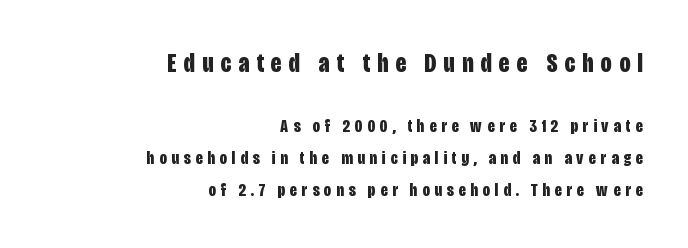
{"italic": "no", "bold": "yes", "underline": "no", "align": "right", "line_spacing_ratio": 1.77, "letter_spacing": "wide", "letter_spacing_em": 0.27, "larger_block": "first", "size_ratio": 1.5, "glyph_px": 27}
